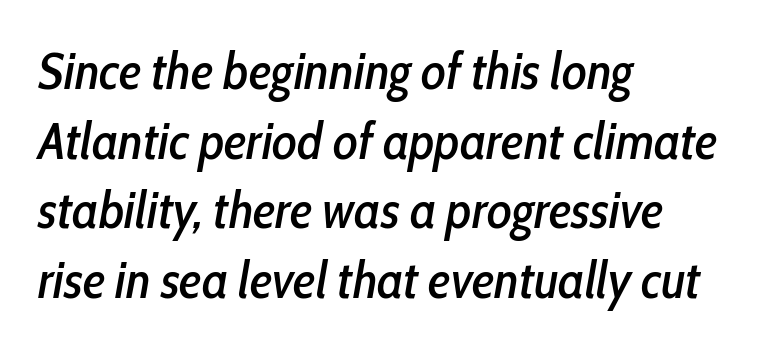
{"italic": "yes", "lean": "right", "slant_degrees": 10, "width": "condensed", "stroke_contrast": "low", "x_height": "medium", "monospaced": "no", "underline": "no", "align": "left", "line_spacing": "normal", "line_spacing_ratio": 1.34, "letter_spacing": "normal", "letter_spacing_em": 0.0, "glyph_px": 52}
